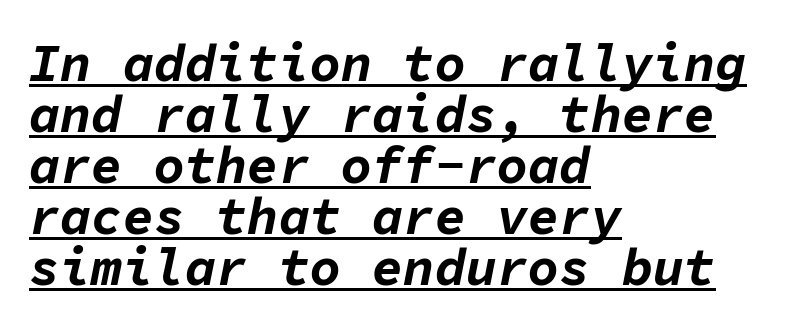
{"italic": "yes", "lean": "right", "slant_degrees": 11, "bold": "yes", "weight": "bold", "width": "normal", "stroke_contrast": "low", "x_height": "medium", "monospaced": "yes", "underline": "yes", "align": "left", "line_spacing": "tight", "line_spacing_ratio": 0.98, "letter_spacing": "normal", "letter_spacing_em": 0.0, "glyph_px": 52}
